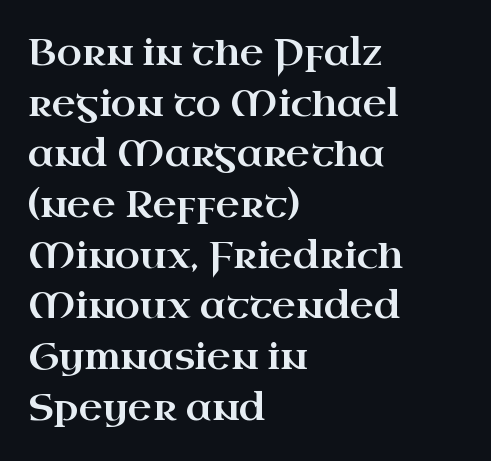
Q: Is the text italic (slanted)? A: No, it is upright.
Q: Is the typeface a serif or a sans-serif typeface? A: Serif.
Q: Is the text underlined? A: No.
Q: How is the paragraph aligned? A: Left-aligned.
Q: Is the spacing between letters normal or unusually wide? A: Normal.
Q: Is the spacing between lines tight, normal or loose? A: Normal.
Q: Width (condensed, normal, or wide)? A: Wide.
Q: Stroke contrast? A: High.
Q: x-height? A: Small.
Q: Monospaced? A: No.
